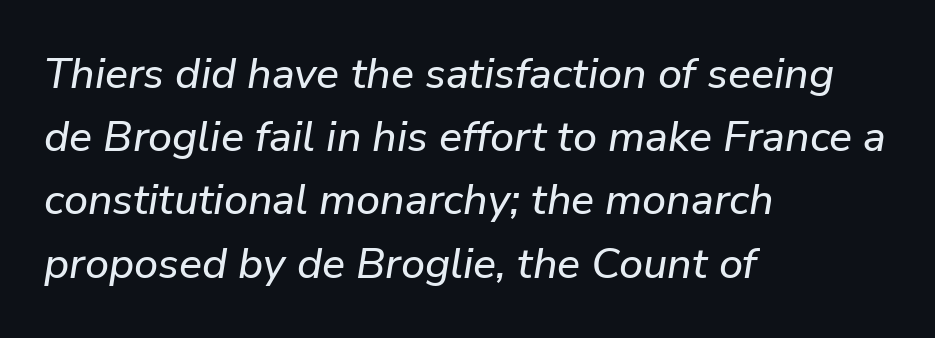
{"italic": "yes", "lean": "right", "slant_degrees": 9, "width": "normal", "stroke_contrast": "low", "x_height": "medium", "monospaced": "no", "underline": "no", "align": "left", "line_spacing": "normal", "line_spacing_ratio": 1.47, "letter_spacing": "normal", "letter_spacing_em": 0.0, "glyph_px": 43}
